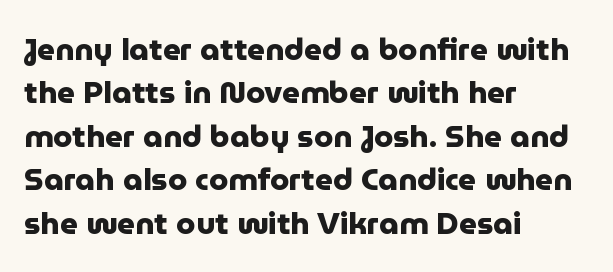
{"serif": "no", "italic": "no", "bold": "yes", "weight": "heavy", "width": "normal", "stroke_contrast": "low", "x_height": "medium", "monospaced": "no", "underline": "no", "align": "left", "line_spacing": "normal", "line_spacing_ratio": 1.4, "letter_spacing": "normal", "letter_spacing_em": 0.0, "glyph_px": 31}
